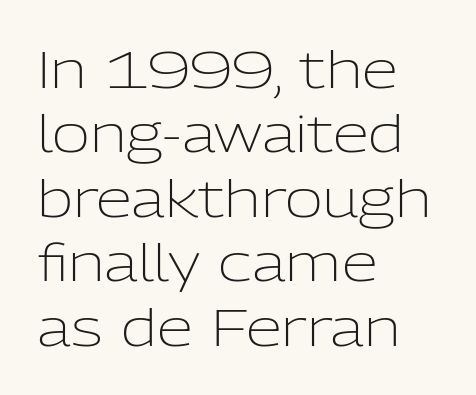
{"serif": "no", "italic": "no", "bold": "no", "weight": "light", "width": "normal", "stroke_contrast": "low", "x_height": "medium", "monospaced": "no", "underline": "no", "align": "left", "line_spacing_ratio": 1.24, "letter_spacing": "normal", "letter_spacing_em": 0.0, "glyph_px": 52}
